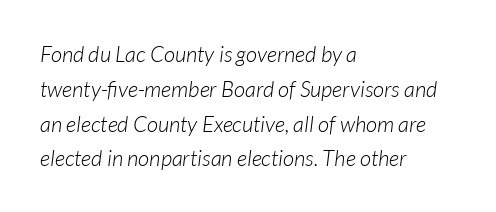
Q: Is the text bold? A: No.
Q: Is the text italic (slanted)? A: Yes, it leans right by about 7 degrees.
Q: Is the text underlined? A: No.
Q: How is the paragraph aligned? A: Left-aligned.
Q: Is the spacing between letters normal or unusually wide? A: Normal.
Q: Is the spacing between lines tight, normal or loose? A: Normal.
